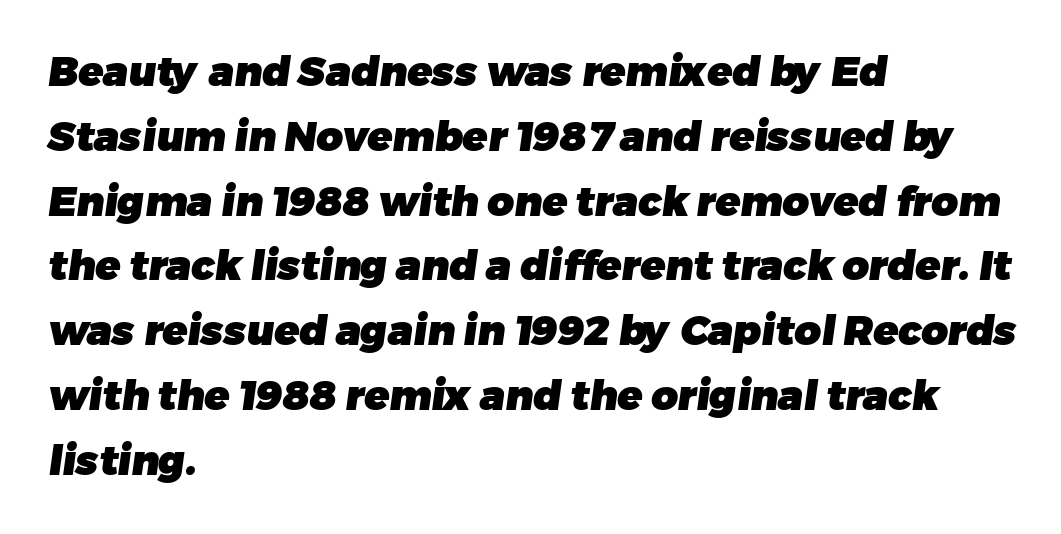
Each glyph is drawn with heavy, bold strokes. Looks like regular typesetting: each glyph gets only the width it needs. The passage shown stacks its lines at a standard gap. Underline: absent.
